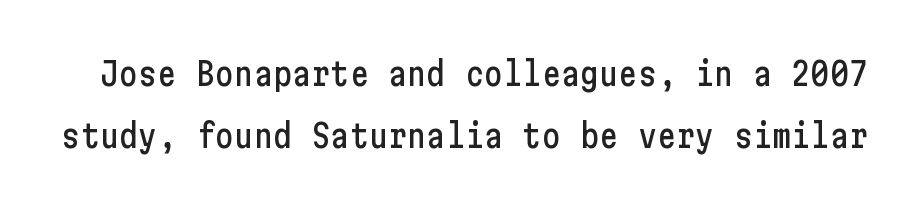
The image shows 32 px condensed sans-serif type, upright; set loose line spacing (1.94x), normal letter spacing, not underlined; low stroke contrast and a medium x-height.
